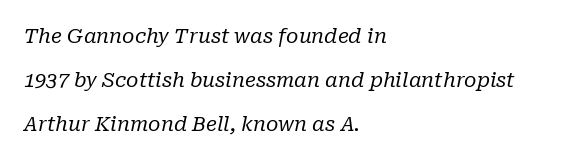
The gaps between neighbouring characters are ordinary and unremarkable. Compared with ordinary roman type, these characters are visibly tilted. The words here are not underlined. Short and long lines alike share a common starting point at left. The cut favours lightness, reaching ordinary text weight at its darkest. Compared with typical paragraphs, the rows here are farther apart.
